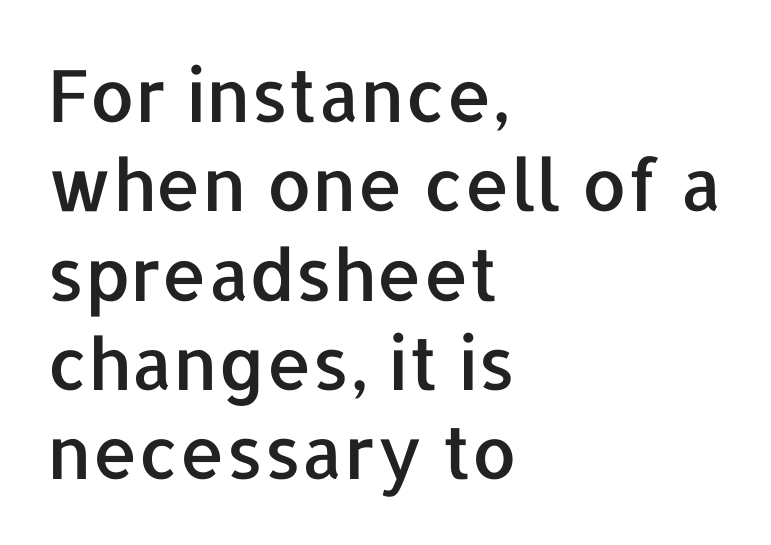
{"serif": "no", "italic": "no", "width": "normal", "stroke_contrast": "low", "x_height": "medium", "monospaced": "no", "underline": "no", "align": "left", "line_spacing_ratio": 1.24, "letter_spacing": "normal", "letter_spacing_em": 0.0, "glyph_px": 72}
